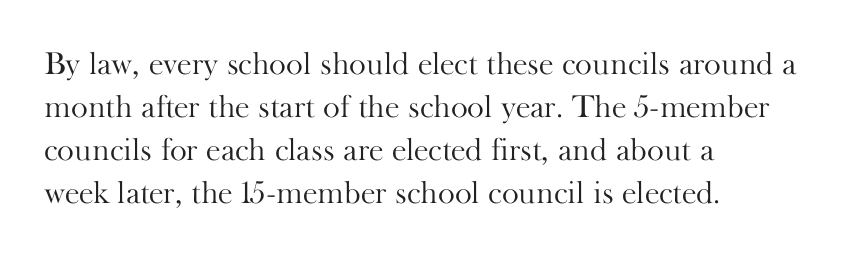
Font category for this specimen: serif. Italic: no, the glyphs are upright roman. Observe the ordinary spacing: letters are neighbours, not strangers. The rendering uses natural spacing where letterforms have individual widths. The ragged edge is on the right, which tells us the setting is flush left. Vertical spacing — default.
